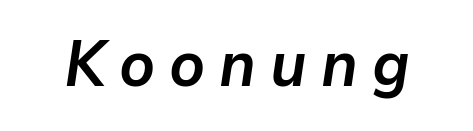
The image shows 63 px semibold type, italic (leaning right); set unusually wide letter spacing (+0.22 em), not underlined; low stroke contrast and a medium x-height.
